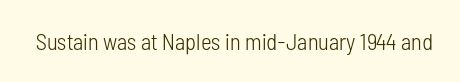
The type is set solid horizontally, with unmodified tracking. Words float on clear page, feet unadorned. A quiet, ordinary-to-light weight characterises the typeface. The type sits square on the baseline with zero lean.
